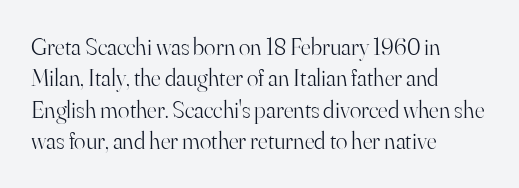
The image shows 24 px text type, upright; set left-aligned, normal line spacing (1.31x), normal letter spacing, not underlined.
